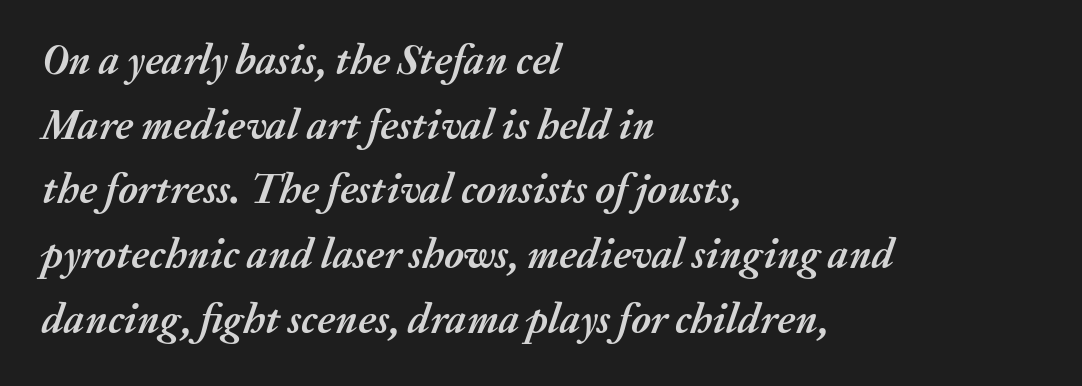
{"italic": "yes", "lean": "right", "slant_degrees": 20, "bold": "yes", "weight": "semibold", "width": "normal", "stroke_contrast": "medium", "x_height": "medium", "monospaced": "no", "underline": "no", "align": "left", "line_spacing": "normal", "line_spacing_ratio": 1.54, "letter_spacing": "normal", "letter_spacing_em": 0.0, "glyph_px": 42}
